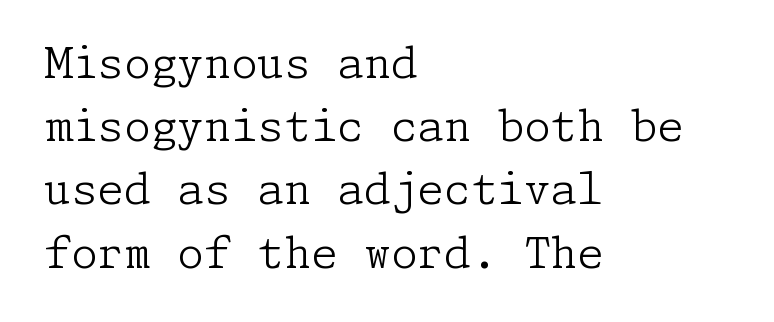
Q: Is the text bold? A: No.
Q: Is the text italic (slanted)? A: No, it is upright.
Q: Is the typeface a serif or a sans-serif typeface? A: Serif.
Q: Is the text underlined? A: No.
Q: How is the paragraph aligned? A: Left-aligned.
Q: Is the spacing between letters normal or unusually wide? A: Normal.
Q: Is the spacing between lines tight, normal or loose? A: Normal.
Q: Width (condensed, normal, or wide)? A: Normal.
Q: Stroke contrast? A: Low.
Q: x-height? A: Medium.
